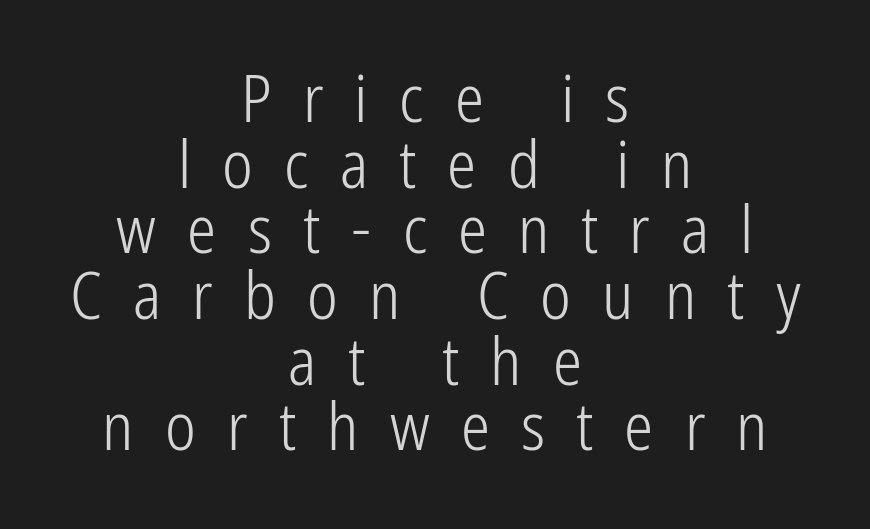
The image shows 65 px light, condensed sans-serif type, upright; set centered, tight line spacing (1.01x), unusually wide letter spacing (+0.48 em), not underlined; low stroke contrast and a medium x-height.
